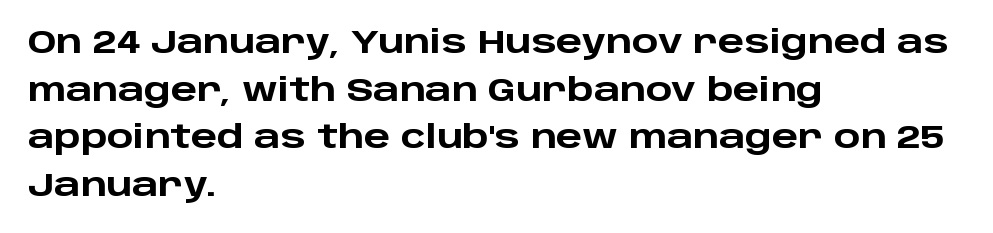
{"serif": "no", "italic": "no", "bold": "yes", "weight": "heavy", "width": "wide", "stroke_contrast": "low", "x_height": "large", "monospaced": "no", "underline": "no", "align": "left", "line_spacing": "normal", "line_spacing_ratio": 1.54, "letter_spacing": "normal", "letter_spacing_em": 0.0, "glyph_px": 31}
